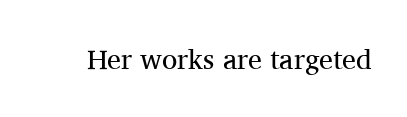
Q: Is the text bold? A: No.
Q: Is the text italic (slanted)? A: No, it is upright.
Q: Is the typeface a serif or a sans-serif typeface? A: Serif.
Q: Is the text underlined? A: No.
Q: Is the spacing between letters normal or unusually wide? A: Normal.
Q: Width (condensed, normal, or wide)? A: Normal.
Q: Stroke contrast? A: Medium.
Q: x-height? A: Medium.
Q: Monospaced? A: No.
